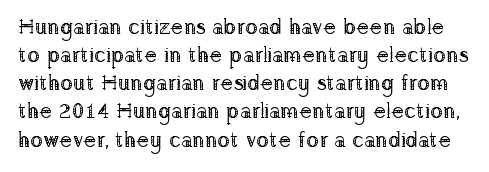
Q: Is the text bold? A: No.
Q: Is the text italic (slanted)? A: No, it is upright.
Q: Is the text underlined? A: No.
Q: Is the spacing between letters normal or unusually wide? A: Normal.
Q: Is the spacing between lines tight, normal or loose? A: Normal.
